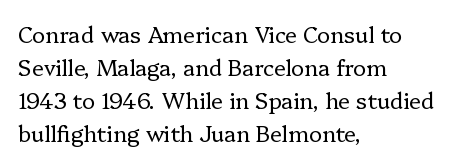
The image shows 22 px text type, upright; set left-aligned, normal line spacing (1.5x), normal letter spacing, not underlined.
